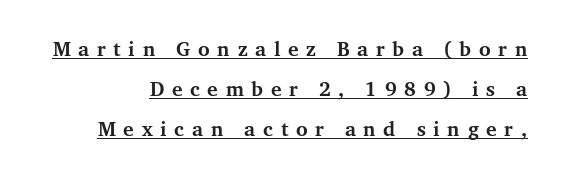
Short note: letters widely spaced. The font's upright variant was chosen for this text. The setting favours the right margin, as signatures and pull-quotes sometimes do. Successive baselines arrive slowly, with a big drop between each. Bold? Absolutely — the strokes are thick and heavy. These characters rest on top of a visible drawn line.
